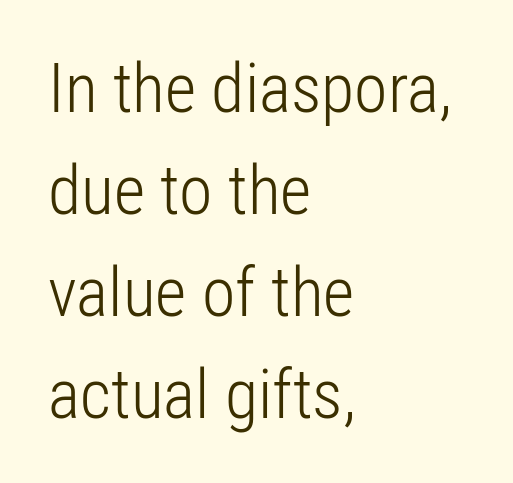
Q: Is the text bold? A: No.
Q: Is the text italic (slanted)? A: No, it is upright.
Q: Is the typeface a serif or a sans-serif typeface? A: Sans-serif.
Q: Is the text underlined? A: No.
Q: How is the paragraph aligned? A: Left-aligned.
Q: Is the spacing between letters normal or unusually wide? A: Normal.
Q: Is the spacing between lines tight, normal or loose? A: Normal.
Q: Width (condensed, normal, or wide)? A: Condensed.
Q: Stroke contrast? A: Low.
Q: x-height? A: Medium.
Q: Monospaced? A: No.
